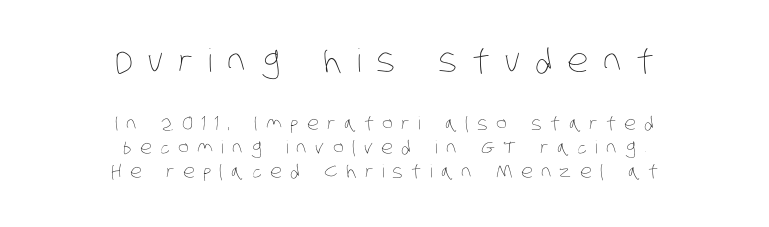
{"bold": "no", "weight": "thin", "width": "condensed", "stroke_contrast": "low", "x_height": "large", "monospaced": "no", "underline": "no", "align": "center", "line_spacing": "normal", "line_spacing_ratio": 1.35, "letter_spacing": "wide", "letter_spacing_em": 0.47, "larger_block": "first", "size_ratio": 1.78, "glyph_px": 32}
